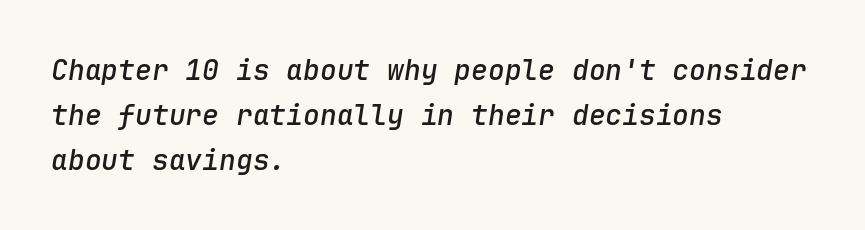
The image shows 28 px semibold type, italic (leaning right), monospaced; set left-aligned, normal line spacing (1.6x), normal letter spacing, not underlined; low stroke contrast and a medium x-height.
